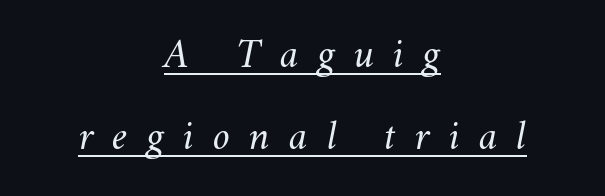
{"italic": "yes", "lean": "right", "slant_degrees": 11, "bold": "no", "weight": "light", "width": "normal", "stroke_contrast": "medium", "x_height": "small", "monospaced": "no", "underline": "yes", "align": "center", "line_spacing": "loose", "line_spacing_ratio": 1.9, "letter_spacing": "wide", "letter_spacing_em": 0.44, "glyph_px": 43}
